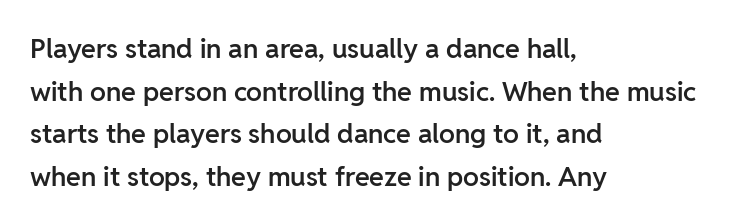
The image shows 27 px text type, upright; set left-aligned, normal line spacing (1.58x), normal letter spacing, not underlined.
